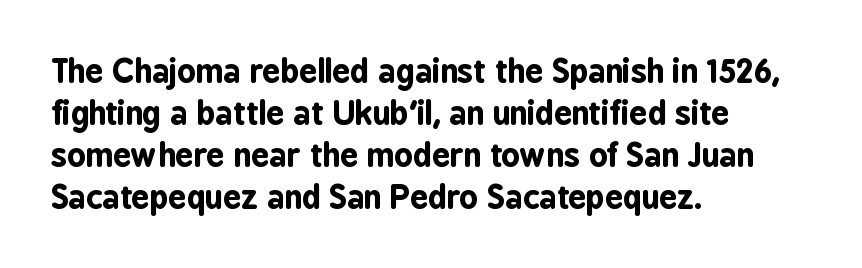
{"serif": "no", "italic": "no", "bold": "yes", "weight": "bold", "width": "condensed", "stroke_contrast": "low", "x_height": "medium", "monospaced": "no", "underline": "no", "align": "left", "line_spacing": "normal", "line_spacing_ratio": 1.31, "letter_spacing": "normal", "letter_spacing_em": 0.0, "glyph_px": 32}
